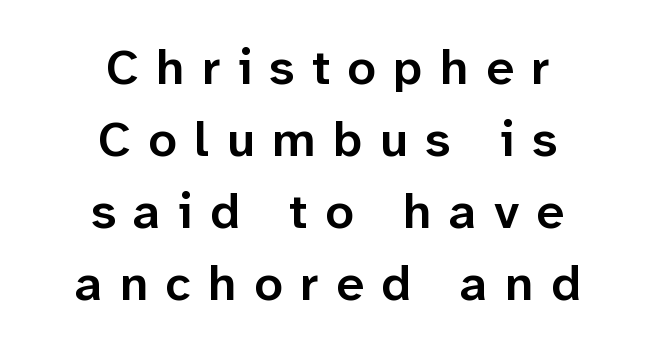
{"serif": "no", "italic": "no", "bold": "semi", "weight": "semibold", "width": "normal", "stroke_contrast": "low", "x_height": "medium", "monospaced": "no", "underline": "no", "align": "center", "line_spacing": "normal", "line_spacing_ratio": 1.44, "letter_spacing": "wide", "letter_spacing_em": 0.35, "glyph_px": 50}
